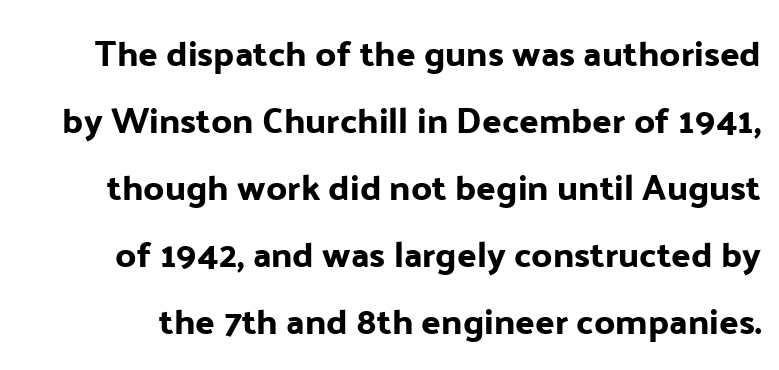
The image shows 36 px sans-serif type, upright; set line spacing 1.86x, normal letter spacing, not underlined; low stroke contrast and a medium x-height.
